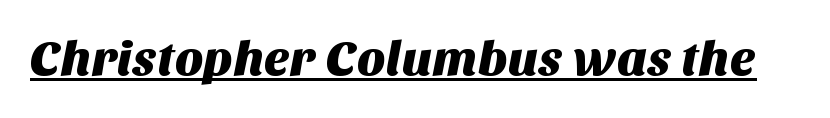
{"serif": "no", "width": "normal", "stroke_contrast": "medium", "x_height": "large", "monospaced": "no", "underline": "yes", "letter_spacing": "normal", "letter_spacing_em": 0.0, "glyph_px": 49}
